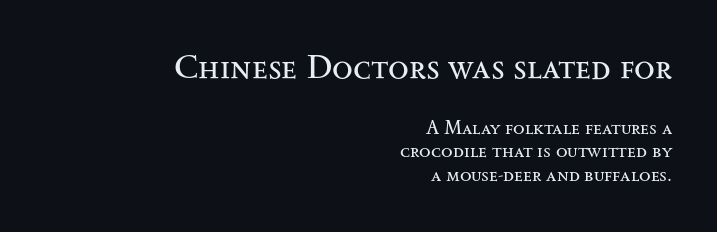
The image shows 34 px regular-weight, wide serif type, upright; set right-aligned, normal line spacing (1.25x), normal letter spacing, not underlined; the first (top) block is 1.79x larger; medium stroke contrast and a small x-height.
